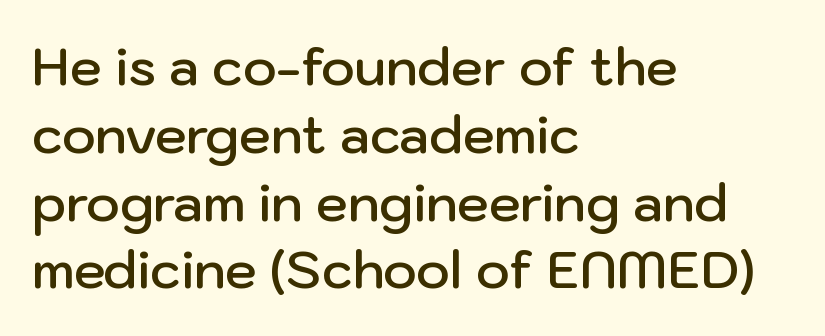
Q: Is the text bold? A: Semi-bold.
Q: Is the text italic (slanted)? A: No, it is upright.
Q: Is the typeface a serif or a sans-serif typeface? A: Sans-serif.
Q: Is the text underlined? A: No.
Q: How is the paragraph aligned? A: Left-aligned.
Q: Is the spacing between letters normal or unusually wide? A: Normal.
Q: Is the spacing between lines tight, normal or loose? A: Normal.
Q: Width (condensed, normal, or wide)? A: Normal.
Q: Stroke contrast? A: Low.
Q: x-height? A: Medium.
Q: Monospaced? A: No.
